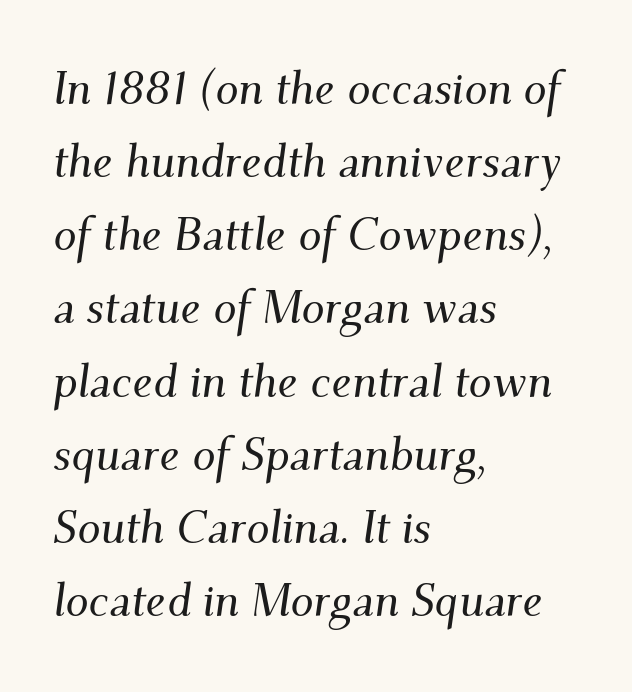
Q: Is the text italic (slanted)? A: Yes, it leans right by about 9 degrees.
Q: Is the typeface a serif or a sans-serif typeface? A: Serif.
Q: Is the text underlined? A: No.
Q: How is the paragraph aligned? A: Left-aligned.
Q: Is the spacing between letters normal or unusually wide? A: Normal.
Q: Is the spacing between lines tight, normal or loose? A: Normal.
Q: Width (condensed, normal, or wide)? A: Normal.
Q: Stroke contrast? A: Medium.
Q: x-height? A: Small.
Q: Monospaced? A: No.
